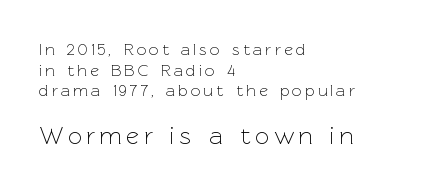
These two chunks differ in scale, with the bottom chunk taking the larger measure. This is not heavy type; no bold has been used. When letters stand straight like this, we call the style roman or upright. The string is rendered with underlining switched off.
